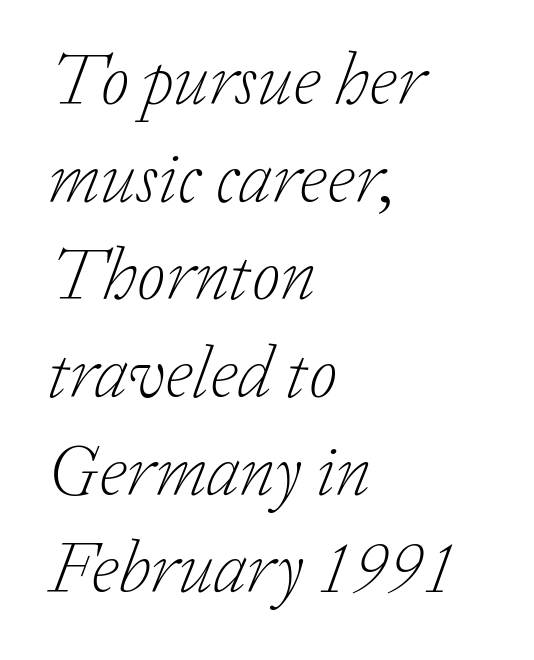
Q: Is the text bold? A: No.
Q: Is the text italic (slanted)? A: Yes, it leans right by about 20 degrees.
Q: Is the typeface a serif or a sans-serif typeface? A: Serif.
Q: Is the text underlined? A: No.
Q: How is the paragraph aligned? A: Left-aligned.
Q: Is the spacing between letters normal or unusually wide? A: Normal.
Q: Is the spacing between lines tight, normal or loose? A: Normal.
Q: Width (condensed, normal, or wide)? A: Normal.
Q: Stroke contrast? A: Low.
Q: x-height? A: Medium.
Q: Monospaced? A: No.
